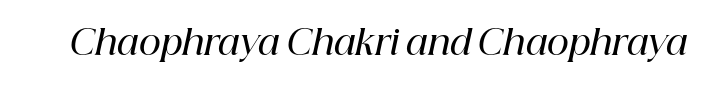
Q: Is the text bold? A: Semi-bold.
Q: Is the text italic (slanted)? A: Yes, it leans right by about 12 degrees.
Q: Is the typeface a serif or a sans-serif typeface? A: Serif.
Q: Is the text underlined? A: No.
Q: Is the spacing between letters normal or unusually wide? A: Normal.
Q: Width (condensed, normal, or wide)? A: Normal.
Q: Stroke contrast? A: High.
Q: x-height? A: Medium.
Q: Monospaced? A: No.
